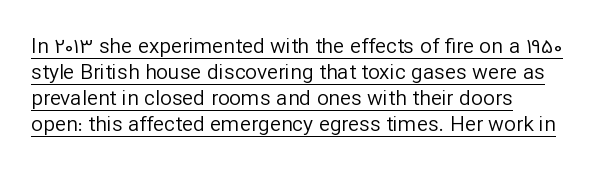
The image shows 21 px text type, upright; set line spacing 1.24x, normal letter spacing, underlined.
